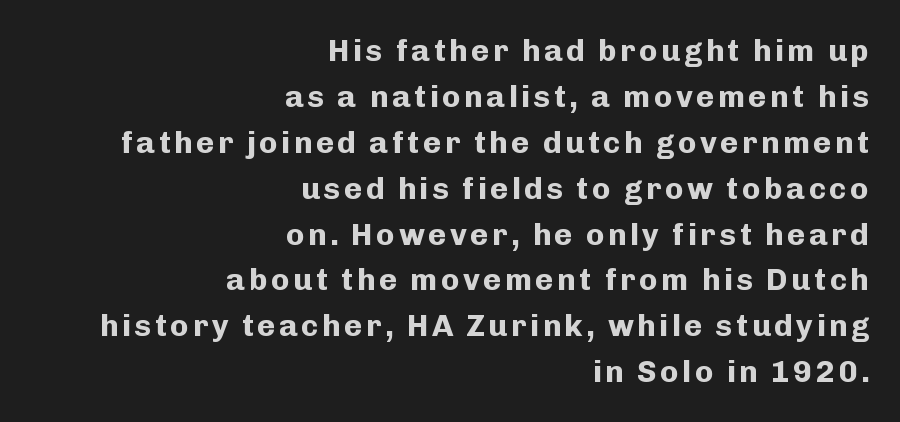
The image shows 31 px bold sans-serif type, upright; set right-aligned, normal line spacing (1.48x), not underlined; low stroke contrast and a medium x-height.
